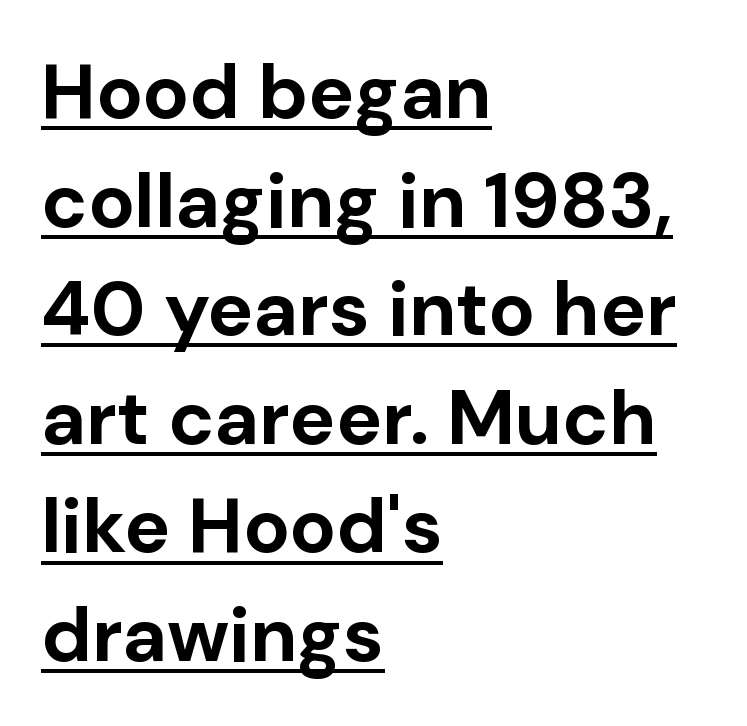
The image shows 77 px bold sans-serif type, upright; set left-aligned, normal line spacing (1.41x), normal letter spacing, underlined; low stroke contrast and a medium x-height.
